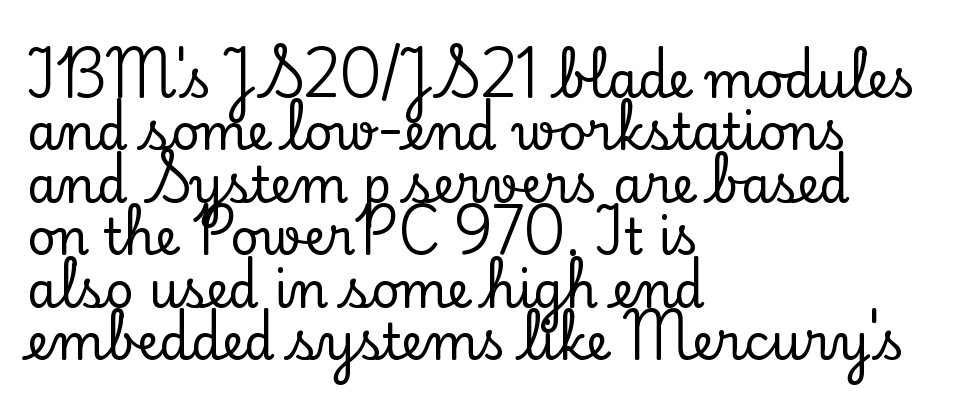
{"serif": "yes", "italic": "no", "width": "normal", "stroke_contrast": "low", "x_height": "small", "monospaced": "no", "underline": "no", "align": "left", "line_spacing": "tight", "line_spacing_ratio": 1.07, "letter_spacing": "normal", "letter_spacing_em": 0.0, "glyph_px": 49}
